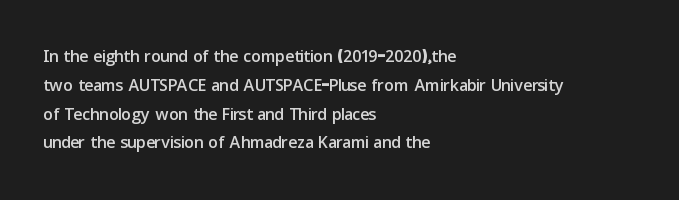
In CSS terms this would be text-align: left. The letters stand upright; this is a roman face. Underlining? Definitely not there. These lines keep a tight, regular rhythm from letter to letter.
